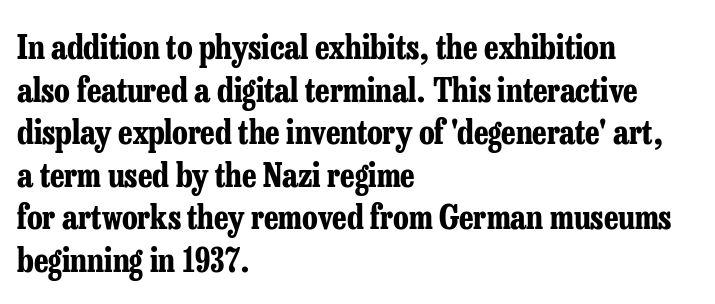
{"serif": "yes", "italic": "no", "bold": "yes", "weight": "bold", "width": "condensed", "stroke_contrast": "low", "x_height": "medium", "monospaced": "no", "underline": "no", "align": "left", "line_spacing": "normal", "line_spacing_ratio": 1.29, "letter_spacing": "normal", "letter_spacing_em": 0.0, "glyph_px": 33}
